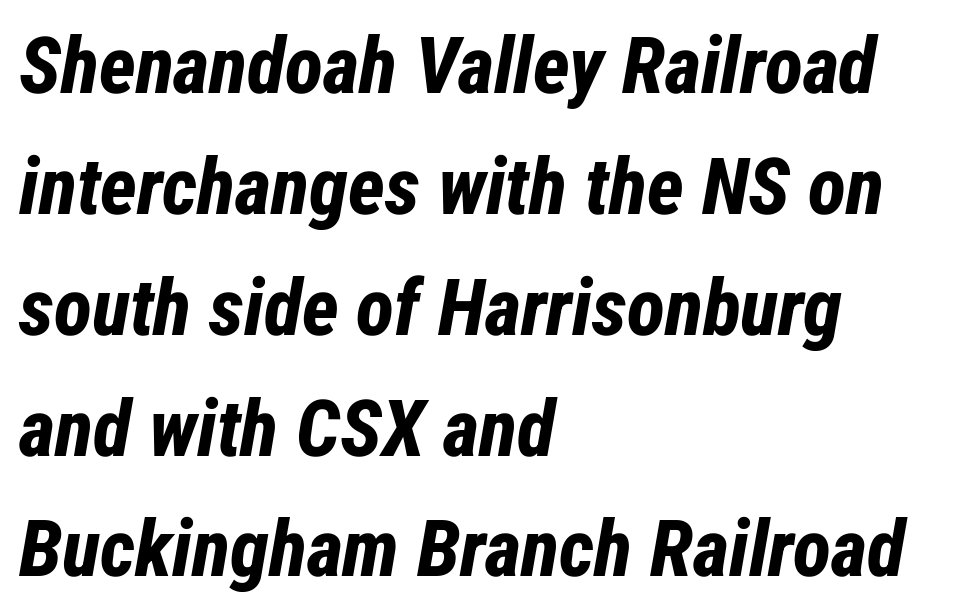
{"italic": "yes", "lean": "right", "slant_degrees": 12, "bold": "yes", "weight": "bold", "width": "condensed", "stroke_contrast": "low", "x_height": "medium", "monospaced": "no", "underline": "no", "align": "left", "line_spacing": "normal", "line_spacing_ratio": 1.53, "letter_spacing": "normal", "letter_spacing_em": 0.0, "glyph_px": 79}
